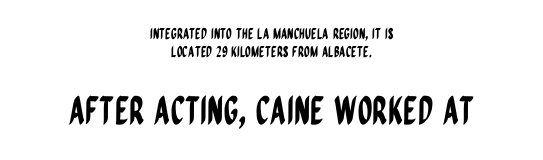
Q: Is the text italic (slanted)? A: No, it is upright.
Q: Is the typeface a serif or a sans-serif typeface? A: Sans-serif.
Q: Is the text underlined? A: No.
Q: How is the paragraph aligned? A: Centered.
Q: Is the spacing between letters normal or unusually wide? A: Normal.
Q: Which block of text is set in a larger size, the first (top) or the second (bottom)? A: The second (bottom) one.
Q: Width (condensed, normal, or wide)? A: Condensed.
Q: Stroke contrast? A: Low.
Q: x-height? A: Large.
Q: Monospaced? A: No.
